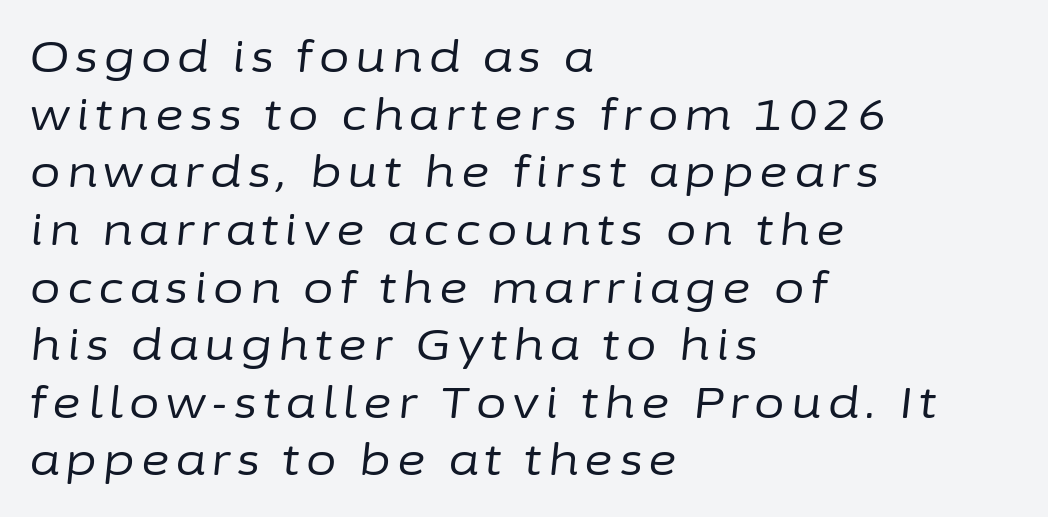
Q: Is the text bold? A: No.
Q: Is the text italic (slanted)? A: Yes, it leans right by about 6 degrees.
Q: Is the text underlined? A: No.
Q: How is the paragraph aligned? A: Left-aligned.
Q: Is the spacing between lines tight, normal or loose? A: Normal.
Q: Width (condensed, normal, or wide)? A: Normal.
Q: Stroke contrast? A: Low.
Q: x-height? A: Medium.
Q: Monospaced? A: No.
